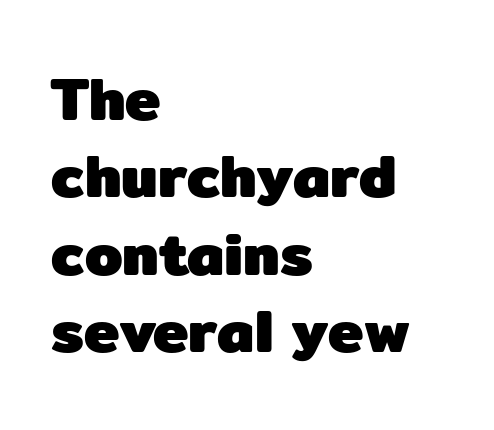
{"serif": "no", "italic": "no", "bold": "yes", "weight": "heavy", "width": "normal", "stroke_contrast": "low", "x_height": "medium", "monospaced": "no", "underline": "no", "align": "left", "line_spacing": "normal", "line_spacing_ratio": 1.29, "letter_spacing": "normal", "letter_spacing_em": 0.0, "glyph_px": 60}
